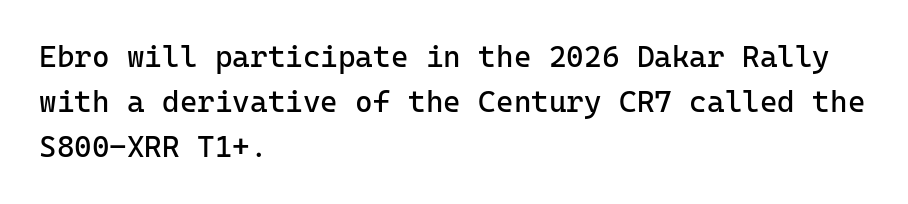
The image shows 30 px regular-weight sans-serif type, upright, monospaced; set left-aligned, normal line spacing (1.5x), normal letter spacing, not underlined; low stroke contrast and a medium x-height.
